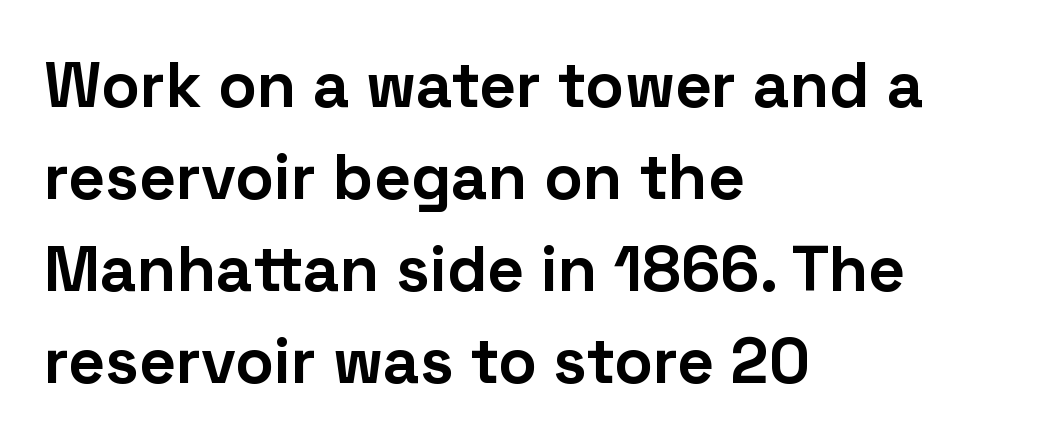
Note: no serifs on the glyphs. The rendering uses natural spacing where letterforms have individual widths. Successive baselines arrive at the customary interval. Leftover space on each line is placed entirely after the last word.
